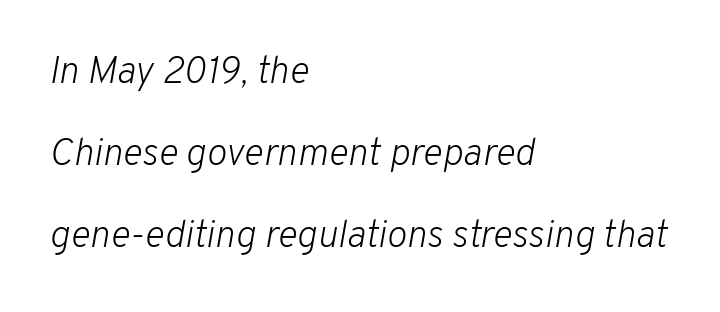
{"italic": "yes", "lean": "right", "slant_degrees": 10, "bold": "no", "weight": "light", "width": "normal", "stroke_contrast": "low", "x_height": "medium", "monospaced": "no", "underline": "no", "align": "left", "line_spacing": "loose", "line_spacing_ratio": 2.16, "letter_spacing": "normal", "letter_spacing_em": 0.0, "glyph_px": 38}
